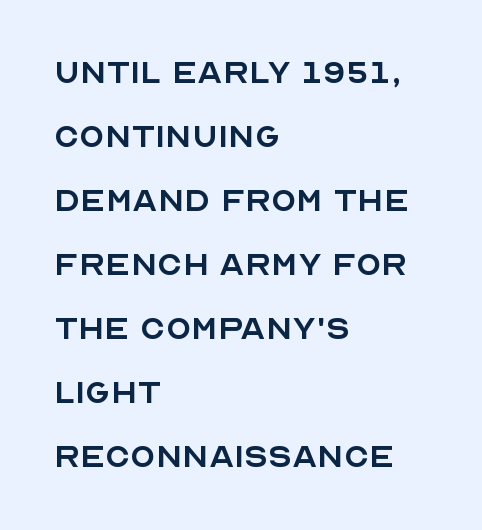
The image shows 41 px regular-weight sans-serif type, upright; set left-aligned, normal line spacing (1.56x), normal letter spacing, not underlined; a large x-height.
